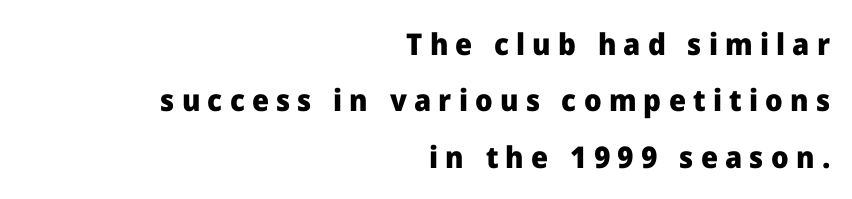
Q: Is the text bold? A: Yes.
Q: Is the text italic (slanted)? A: No, it is upright.
Q: Is the typeface a serif or a sans-serif typeface? A: Sans-serif.
Q: Is the text underlined? A: No.
Q: How is the paragraph aligned? A: Right-aligned.
Q: Is the spacing between letters normal or unusually wide? A: Unusually wide.
Q: Width (condensed, normal, or wide)? A: Normal.
Q: Stroke contrast? A: Low.
Q: x-height? A: Medium.
Q: Monospaced? A: No.
